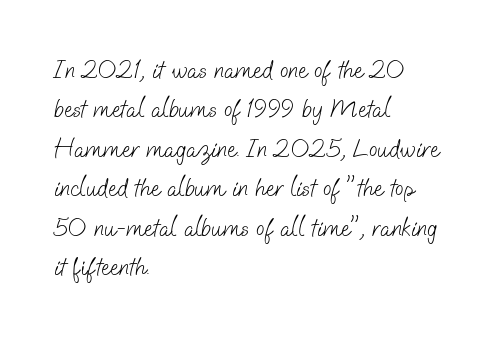
Q: Is the text bold? A: No.
Q: Is the text underlined? A: No.
Q: How is the paragraph aligned? A: Left-aligned.
Q: Is the spacing between letters normal or unusually wide? A: Normal.
Q: Is the spacing between lines tight, normal or loose? A: Normal.
